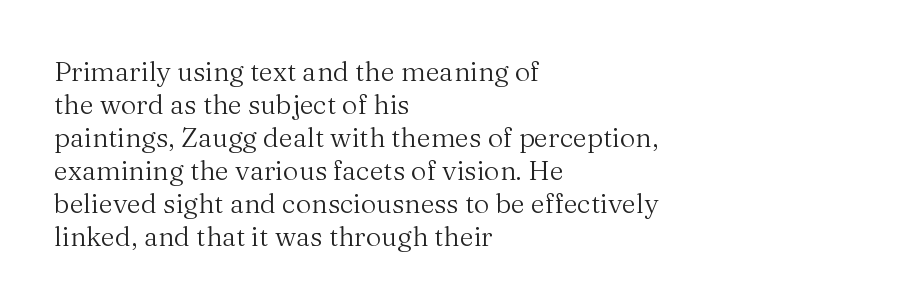
The image shows 27 px text type, upright; set left-aligned, line spacing 1.22x, normal letter spacing, not underlined.
